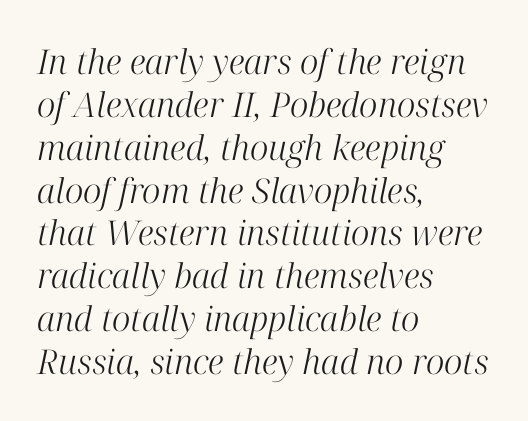
{"serif": "yes", "italic": "yes", "lean": "right", "slant_degrees": 12, "bold": "no", "weight": "light", "width": "normal", "stroke_contrast": "high", "x_height": "medium", "monospaced": "no", "underline": "no", "align": "left", "line_spacing": "normal", "line_spacing_ratio": 1.26, "letter_spacing": "normal", "letter_spacing_em": 0.0, "glyph_px": 34}
